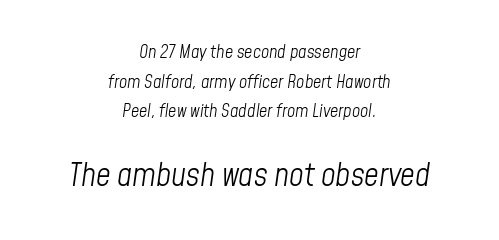
The setting favours the middle, as headings and verse often do. The space directly below the letters is spotless. The vertical gap from one line to the next is medium. Here the second block reads like a headline and the first like body copy. Is the type heavy? It reads as light-to-regular instead. Emphasis-style slanted type is in use.
